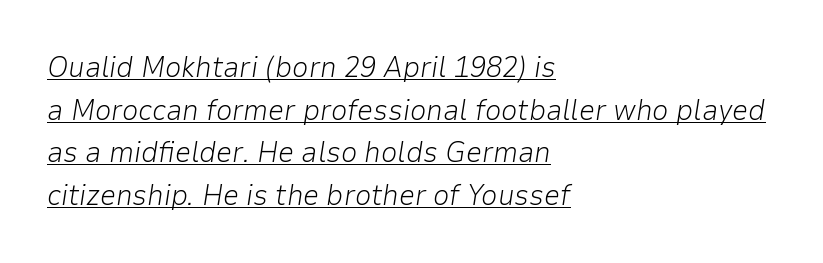
This sample has the flowing, uneven cadence of proportional lettering. Every word sits above its own underline. Where is the straight margin? On the left. Whoever set this chose a conventional vertical rhythm. Does extra space separate the letters? No, they use regular spacing. Stroke mass is kept to a normal reading level or below.
